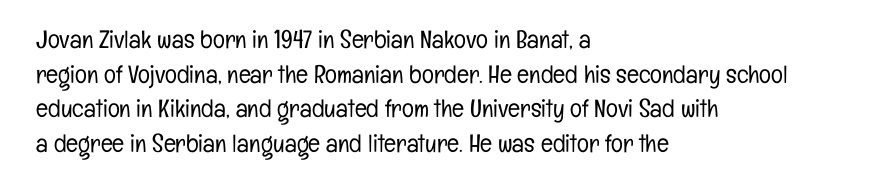
The letters stand straight up with perfectly vertical stems. The typesetter chose a ragged-right arrangement here. What's the leading like? Ordinary, nothing unusual. Nothing unusual about the tracking: characters are spaced as the font intends. Is the stroke heavy? The answer is a plain regular-or-lighter.
